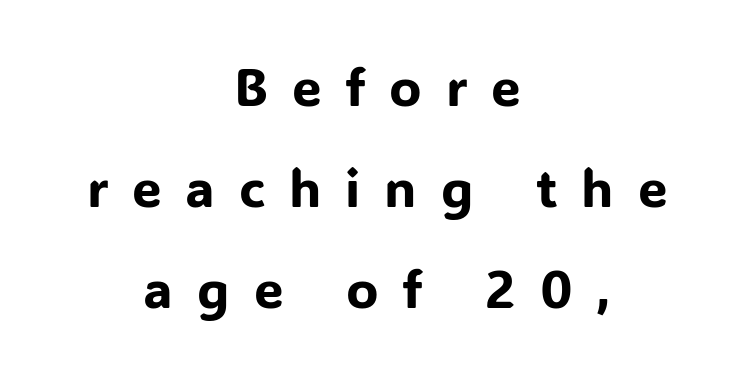
The image shows 53 px sans-serif type, upright; set centered, loose line spacing (1.91x), unusually wide letter spacing (+0.45 em), not underlined; low stroke contrast and a medium x-height.
